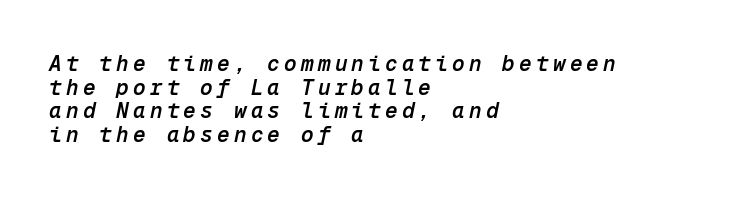
{"italic": "yes", "lean": "right", "slant_degrees": 12, "bold": "semi", "underline": "no", "align": "left", "line_spacing": "tight", "line_spacing_ratio": 1.13, "letter_spacing": "wide", "letter_spacing_em": 0.2, "glyph_px": 21}
